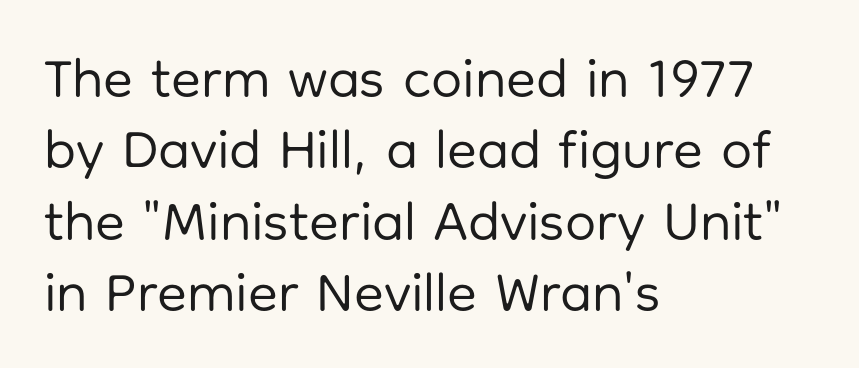
The image shows 55 px regular-weight sans-serif type, upright; set left-aligned, normal line spacing (1.3x), normal letter spacing, not underlined; low stroke contrast and a medium x-height.
